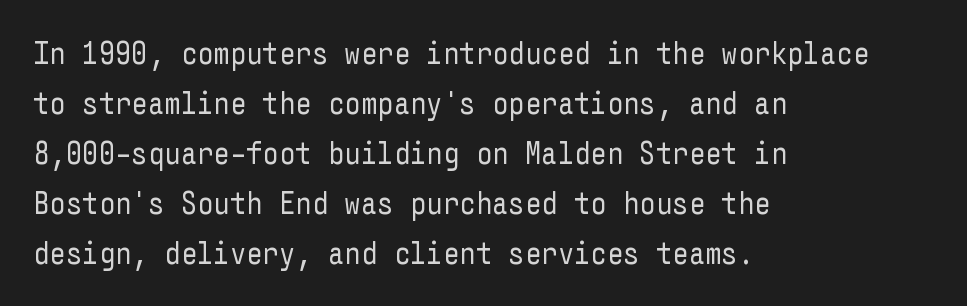
{"serif": "no", "italic": "no", "bold": "no", "weight": "regular", "width": "condensed", "stroke_contrast": "low", "x_height": "medium", "underline": "no", "align": "left", "line_spacing": "normal", "line_spacing_ratio": 1.56, "letter_spacing": "normal", "letter_spacing_em": 0.0, "glyph_px": 32}
